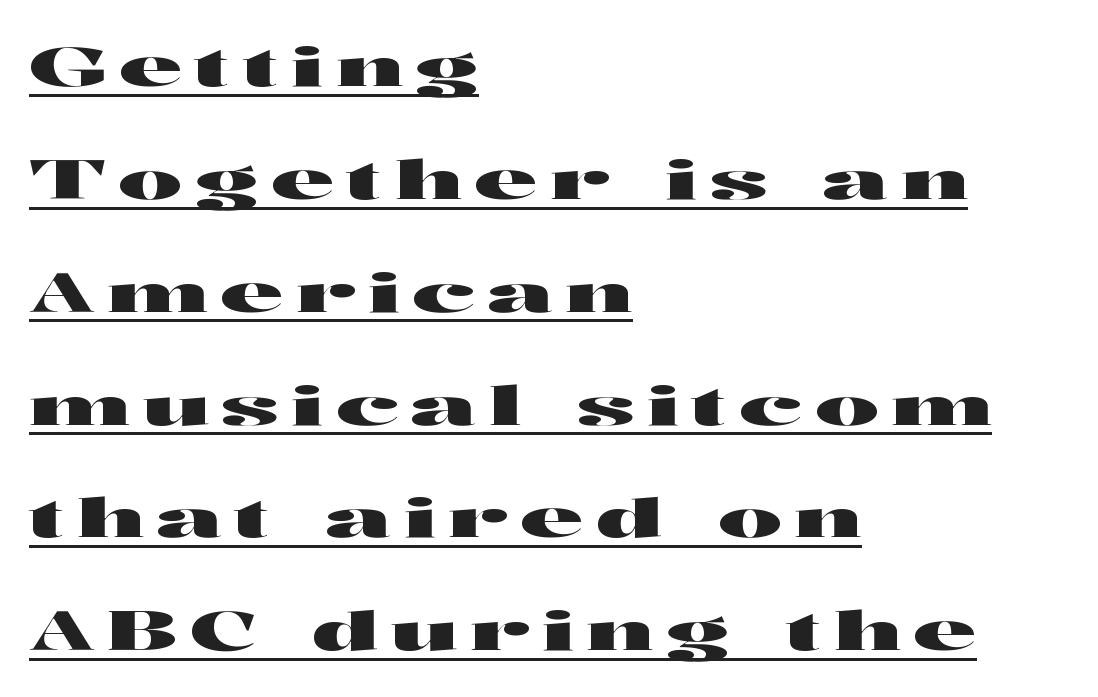
{"serif": "no", "italic": "no", "width": "wide", "stroke_contrast": "high", "x_height": "medium", "monospaced": "no", "underline": "yes", "align": "left", "line_spacing": "loose", "line_spacing_ratio": 2.09, "letter_spacing": "wide", "letter_spacing_em": 0.23, "glyph_px": 54}
